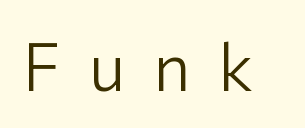
Grotesque or geometric, the face here clearly has no serifs. The typesetting does not lean heavy: it is not bold. The space directly below the letters is spotless. Characters follow at a spacing far wider than the type designer built in.
